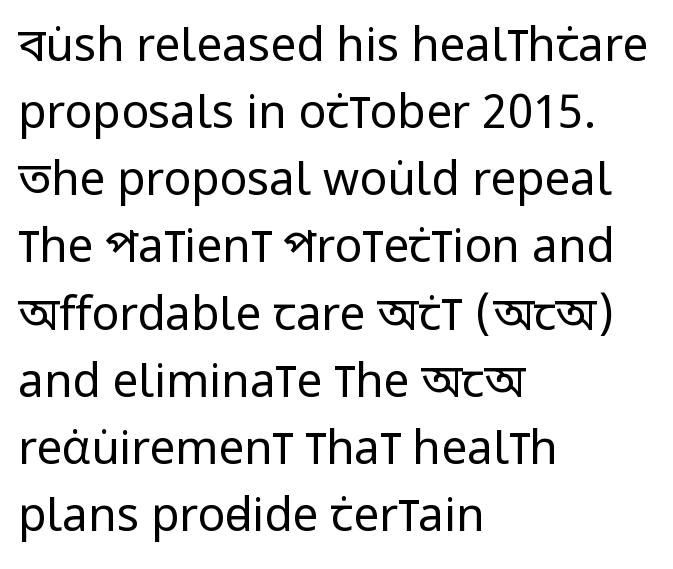
Q: Is the text bold? A: No.
Q: Is the text italic (slanted)? A: No, it is upright.
Q: Is the typeface a serif or a sans-serif typeface? A: Sans-serif.
Q: Is the text underlined? A: No.
Q: How is the paragraph aligned? A: Left-aligned.
Q: Is the spacing between letters normal or unusually wide? A: Normal.
Q: Is the spacing between lines tight, normal or loose? A: Normal.
Q: Width (condensed, normal, or wide)? A: Condensed.
Q: Stroke contrast? A: Low.
Q: x-height? A: Large.
Q: Monospaced? A: No.
